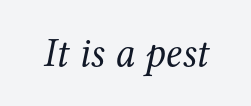
Here the glyphs are tracked normally, forming tight word shapes. Each letter's strokes conclude with small projecting serifs. Spacing verdict: proportional, widths tailored to each character. Just letters on the line, the space beneath them empty. The face looks like a standard text weight, possibly lighter. Posture: slanted.
